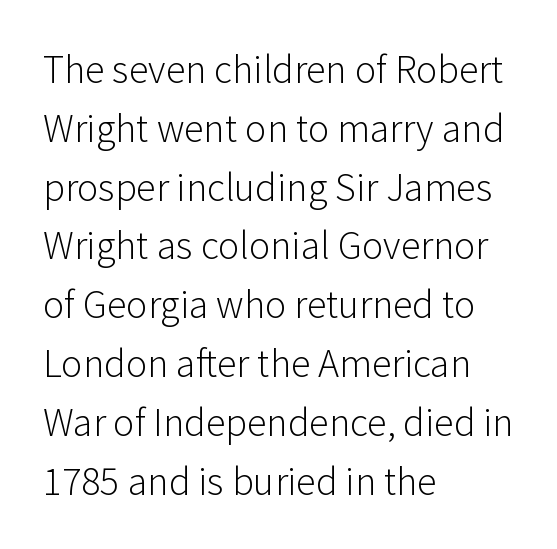
The image shows 40 px light sans-serif type, upright; set left-aligned, normal line spacing (1.47x), normal letter spacing, not underlined; low stroke contrast and a medium x-height.
